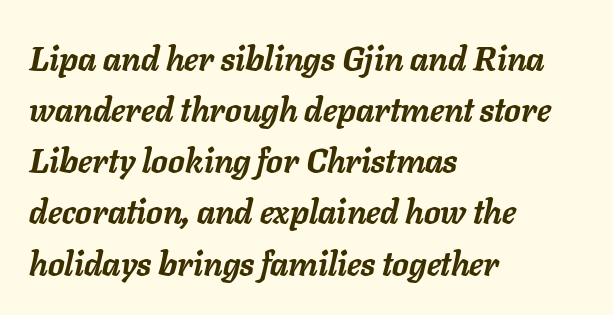
Each row of text sits above clean, open space. Summary of weight: heavy, a full bold. This sample is left-justified, so line endings fall wherever the words run out. This rendering leaves character spacing at its baseline value.
